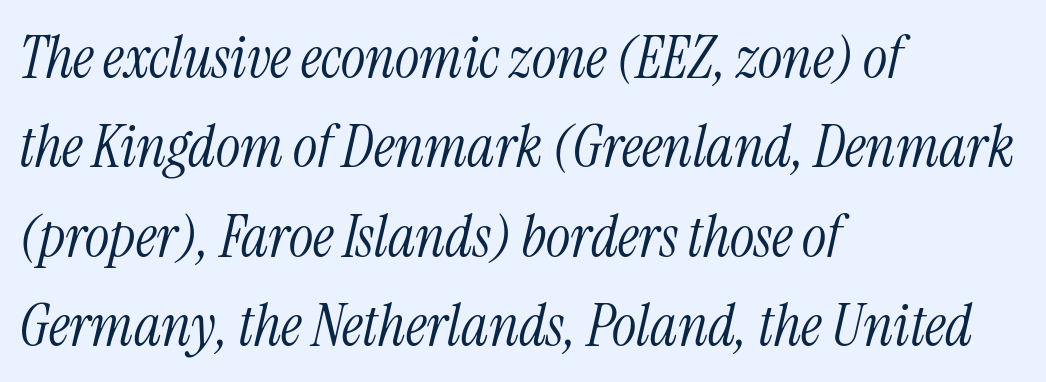
Q: Is the text bold? A: No.
Q: Is the text italic (slanted)? A: Yes, it leans right by about 13 degrees.
Q: Is the typeface a serif or a sans-serif typeface? A: Serif.
Q: Is the text underlined? A: No.
Q: How is the paragraph aligned? A: Left-aligned.
Q: Is the spacing between letters normal or unusually wide? A: Normal.
Q: Is the spacing between lines tight, normal or loose? A: Normal.
Q: Width (condensed, normal, or wide)? A: Condensed.
Q: Stroke contrast? A: Medium.
Q: x-height? A: Medium.
Q: Monospaced? A: No.
